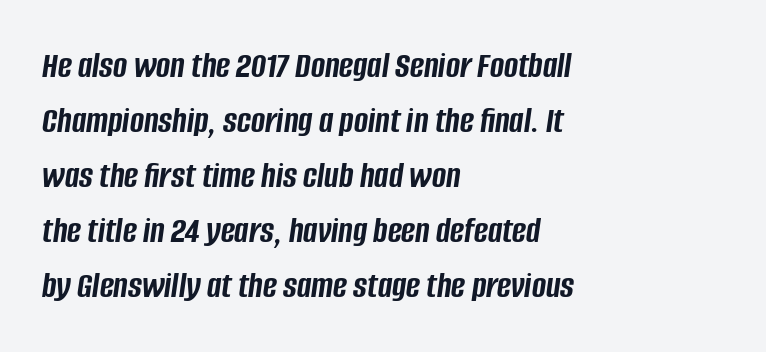
{"italic": "yes", "lean": "right", "slant_degrees": 8, "bold": "yes", "weight": "semibold", "width": "condensed", "stroke_contrast": "low", "x_height": "large", "monospaced": "no", "underline": "no", "align": "left", "line_spacing": "normal", "line_spacing_ratio": 1.45, "letter_spacing": "normal", "letter_spacing_em": 0.0, "glyph_px": 38}
